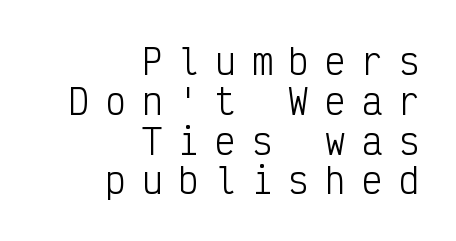
Only glyphs here, with clear space below each row. One-word summary of the alignment: right. Glyph-to-glyph distance is far greater than everyday printed text. Is the type heavy? It reads as light-to-regular instead. Note: no serifs on the glyphs. Every stem runs plumb, perpendicular to the baseline.
